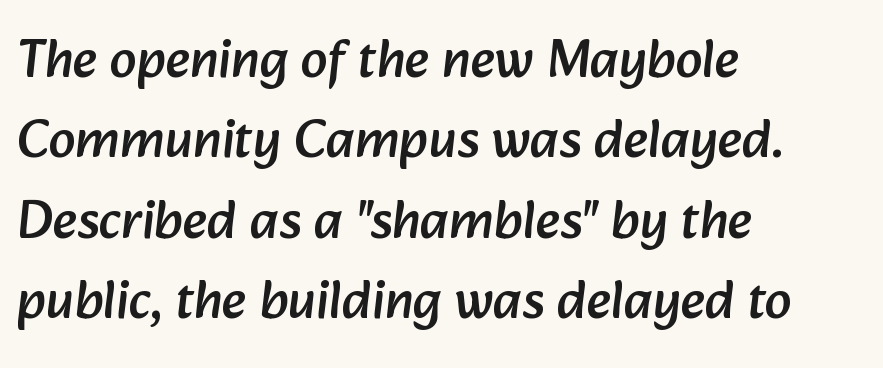
Q: Is the typeface a serif or a sans-serif typeface? A: Sans-serif.
Q: Is the text underlined? A: No.
Q: How is the paragraph aligned? A: Left-aligned.
Q: Is the spacing between letters normal or unusually wide? A: Normal.
Q: Is the spacing between lines tight, normal or loose? A: Normal.
Q: Width (condensed, normal, or wide)? A: Normal.
Q: Stroke contrast? A: Low.
Q: x-height? A: Medium.
Q: Monospaced? A: No.
